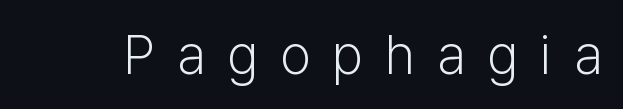
The image shows 55 px light sans-serif type, upright; set unusually wide letter spacing (+0.4 em), not underlined; low stroke contrast and a medium x-height.
